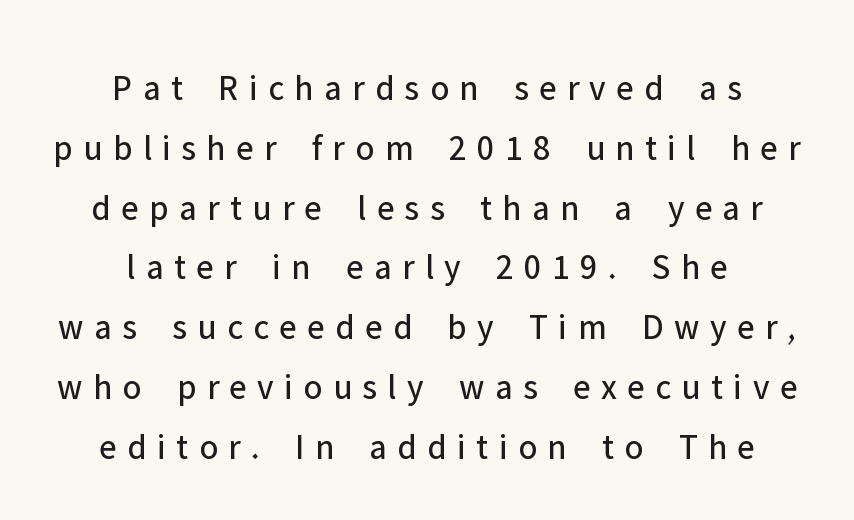
The image shows 36 px regular-weight sans-serif type, upright; set centered, normal line spacing (1.66x), unusually wide letter spacing (+0.29 em), not underlined; low stroke contrast and a medium x-height.
